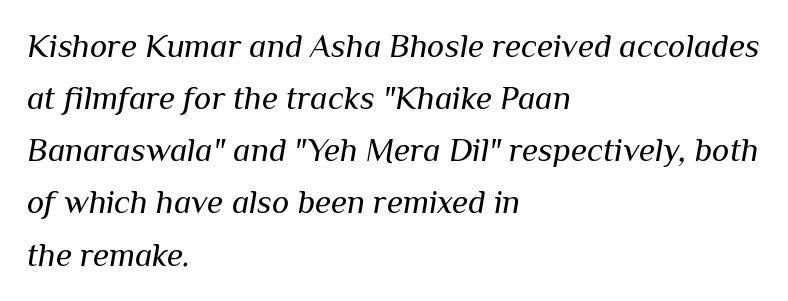
Glyph-to-glyph distance matches everyday printed text. Stroke thickness stays within the range of a standard reading face or lighter. A typesetter would mark this as italic. The rag falls on the right side of this text block. These lines are rendered in a variable-pitch font. Each new line begins a customary step beneath the previous one.
